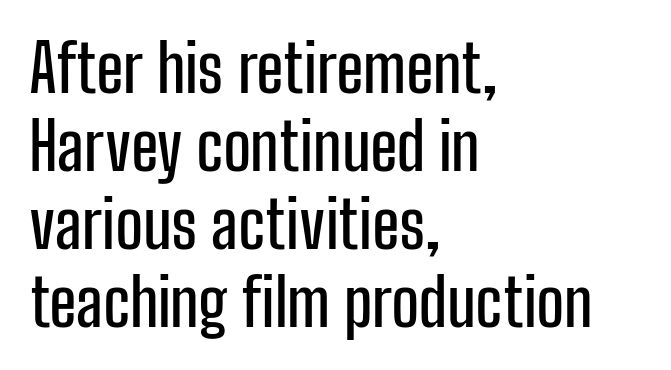
The baseline area is clear. This rendering employs a face without finishing strokes, i.e., a sans-serif. Character widths vary here, with narrow letters taking less room than wide ones. Does the lettering tilt? It doesn't — this is upright. Words appear dense and cohesive because spacing is normal.
